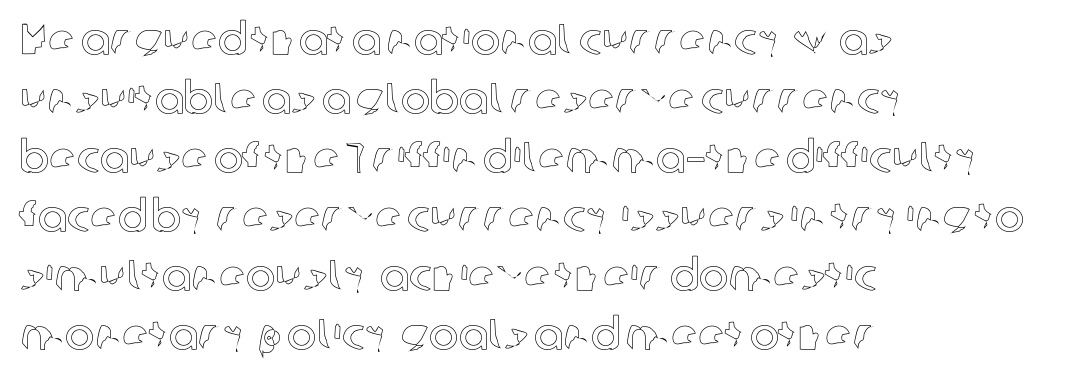
The image shows 44 px text type, upright; set left-aligned, normal line spacing (1.34x), normal letter spacing, not underlined; a medium x-height.
